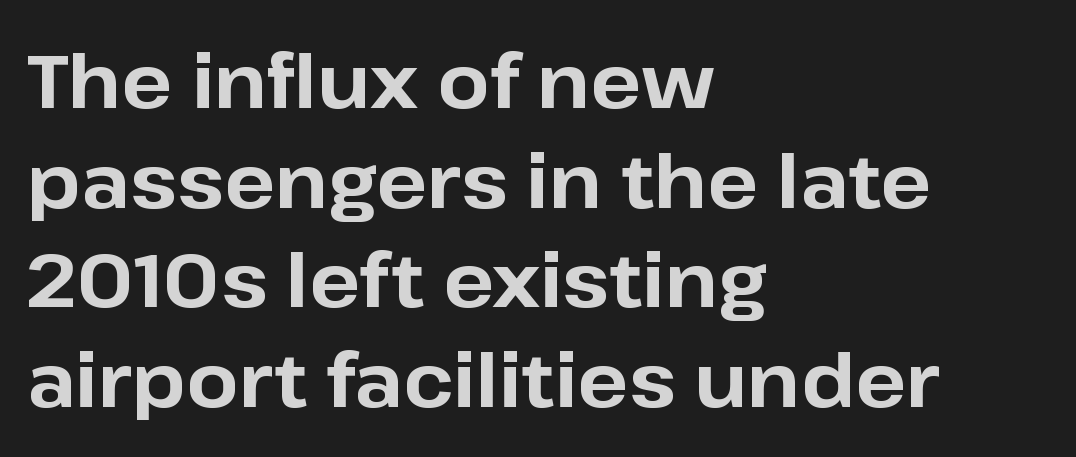
{"serif": "no", "italic": "no", "bold": "yes", "weight": "bold", "width": "normal", "stroke_contrast": "low", "x_height": "medium", "monospaced": "no", "underline": "no", "align": "left", "line_spacing": "normal", "line_spacing_ratio": 1.33, "letter_spacing": "normal", "letter_spacing_em": 0.0, "glyph_px": 75}
